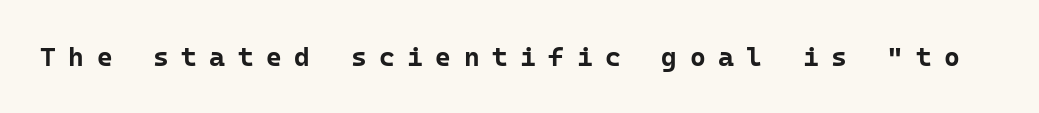
The image shows 27 px bold type, upright; set unusually wide letter spacing (+0.46 em), not underlined.
